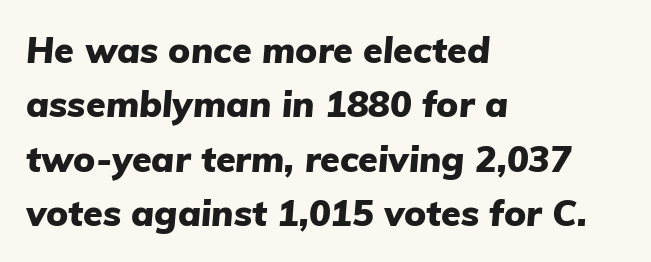
Q: Is the text bold? A: Yes.
Q: Is the text italic (slanted)? A: Yes, it leans right by about 5 degrees.
Q: Is the text underlined? A: No.
Q: How is the paragraph aligned? A: Left-aligned.
Q: Is the spacing between letters normal or unusually wide? A: Normal.
Q: Is the spacing between lines tight, normal or loose? A: Normal.
Q: Width (condensed, normal, or wide)? A: Normal.
Q: Stroke contrast? A: Low.
Q: x-height? A: Medium.
Q: Monospaced? A: No.
